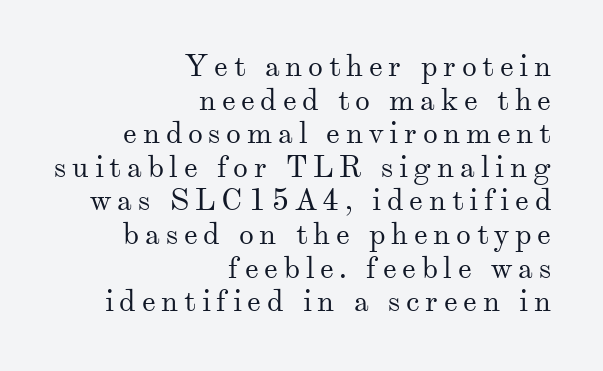
Right-aligned paragraph, ragged on the left. No extra ink here — the face is not bold. Bare-footed words on every line. The face used here is seriffed, in the tradition of book romans.
